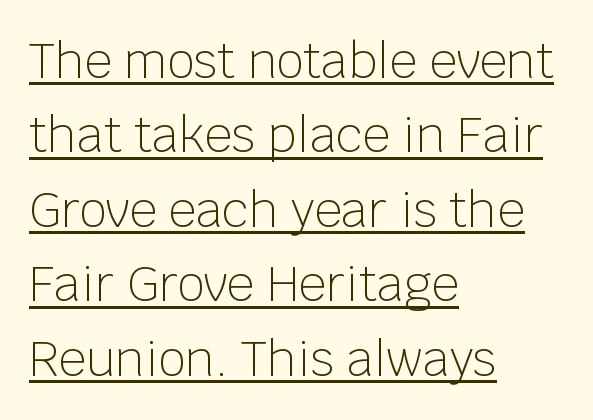
These lines are rendered in a variable-pitch font. The cut favours lightness, reaching ordinary text weight at its darkest. These lines sit exactly where default settings would place them. One-word summary of the alignment: left. Does extra space separate the letters? No, they use regular spacing.
